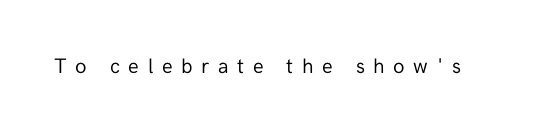
{"italic": "no", "bold": "no", "underline": "no", "letter_spacing": "wide", "letter_spacing_em": 0.41, "glyph_px": 21}
